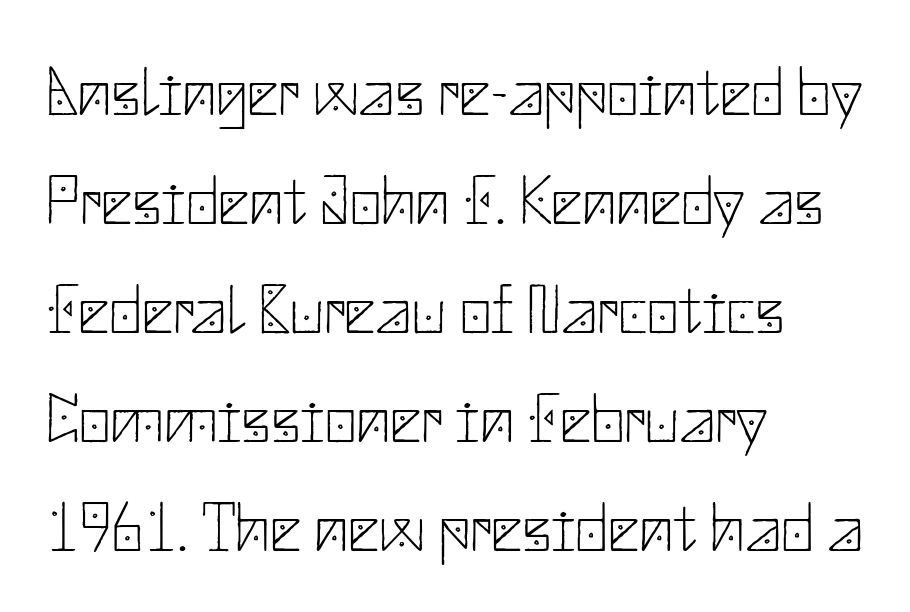
Q: Is the text bold? A: No.
Q: Is the text italic (slanted)? A: No, it is upright.
Q: Is the typeface a serif or a sans-serif typeface? A: Sans-serif.
Q: Is the text underlined? A: No.
Q: How is the paragraph aligned? A: Left-aligned.
Q: Is the spacing between letters normal or unusually wide? A: Normal.
Q: Is the spacing between lines tight, normal or loose? A: Normal.
Q: Width (condensed, normal, or wide)? A: Normal.
Q: Stroke contrast? A: Low.
Q: x-height? A: Small.
